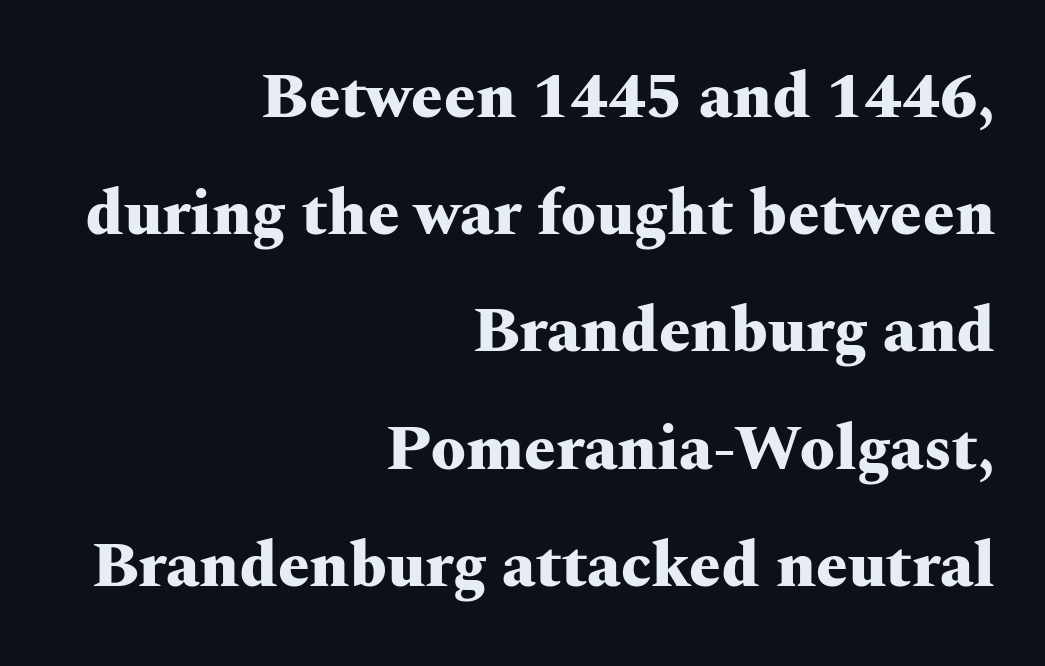
The letterforms sit shoulder to shoulder at normal distance. Heavy-handed strokes throughout: this text is bold. Which margin do the lines hug? The right one — the left edge is uneven. Italic? Not at all — the glyphs are vertical.
